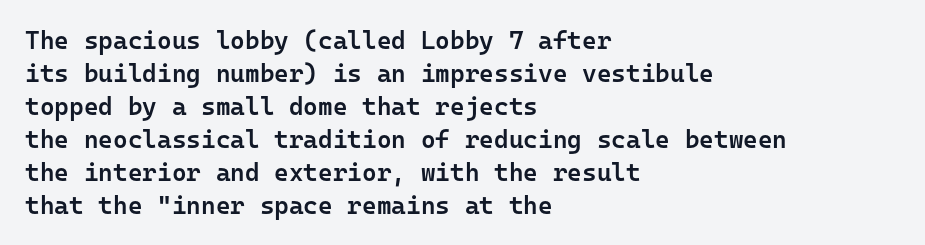
Q: Is the text bold? A: Semi-bold.
Q: Is the text italic (slanted)? A: No, it is upright.
Q: Is the text underlined? A: No.
Q: How is the paragraph aligned? A: Left-aligned.
Q: Is the spacing between letters normal or unusually wide? A: Normal.
Q: Is the spacing between lines tight, normal or loose? A: Normal.
